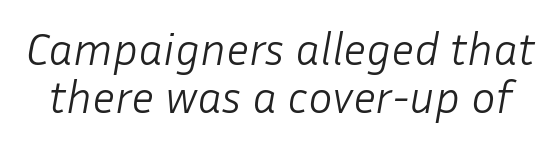
Q: Is the text bold? A: No.
Q: Is the text italic (slanted)? A: Yes, it leans right by about 10 degrees.
Q: Is the text underlined? A: No.
Q: Is the spacing between letters normal or unusually wide? A: Normal.
Q: Is the spacing between lines tight, normal or loose? A: Tight.
Q: Width (condensed, normal, or wide)? A: Normal.
Q: Stroke contrast? A: Low.
Q: x-height? A: Medium.
Q: Monospaced? A: No.
